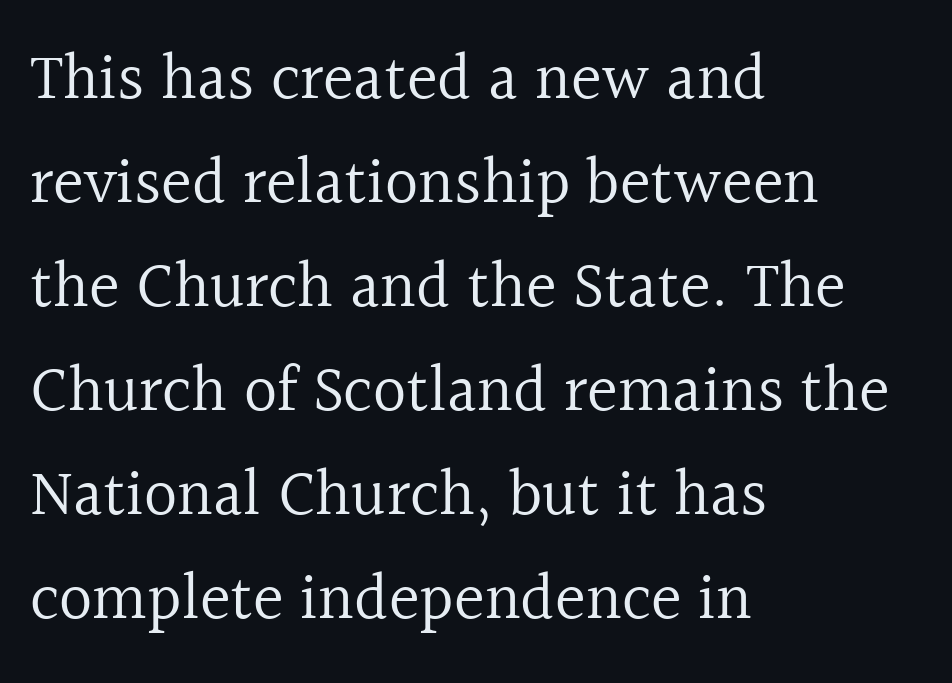
The letters carry serifs — small finishing strokes at the ends of their stems. Looks like regular typesetting: each glyph gets only the width it needs. The weight would be labelled regular, book, light, or lighter still. Unmarked baselines from the first word to the last. The vertical gap from one line to the next is medium.
